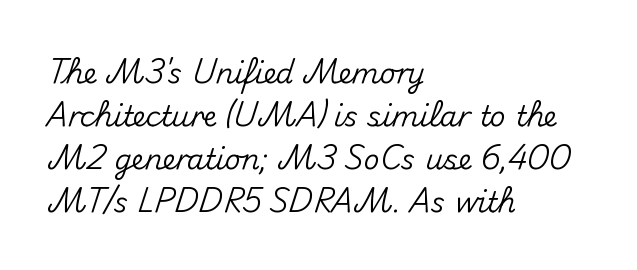
Quick note: underline off. The line-height multiplier appears to be the usual default. The passage is arranged the way most books set body copy — flush left. Here the designer chose a conventional face with non-uniform glyph widths.
